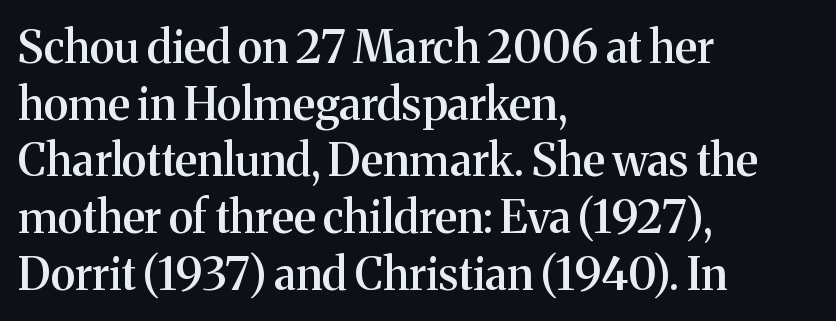
Look at the tracking — it's just the regular setting, nothing added. Unlike a clean sans, this face finishes its strokes with serifs. Here the designer chose a conventional face with non-uniform glyph widths. This is the in-between weight designers call semibold or demi. Reading down the column, the eye jumps a familiar distance to each next line. The lettering holds an erect, upright posture throughout.
